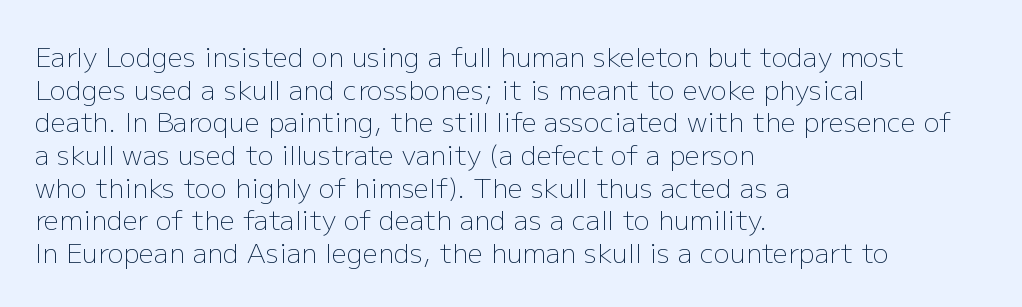
The image shows 27 px text type, upright; set left-aligned, line spacing 1.21x, normal letter spacing, not underlined.
